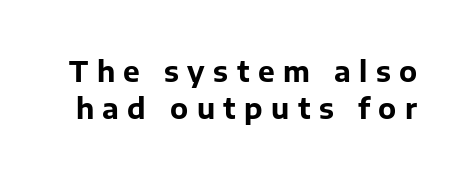
The lettering stays uniformly vertical, giving the passage a roman look. Words appear elongated and porous because spacing is wide. Glance below the letters and you will spot only blank space. You could not count columns in this text — the font is proportionally spaced. Heavy-handed strokes throughout: this text is bold. Summary of vertical rhythm: regular, with standard interline spacing.
